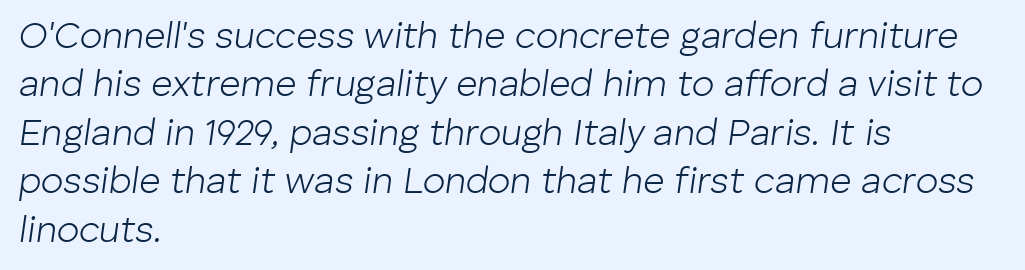
A typesetter would call this proportional, since set widths differ per character. The passage shown has conventional tracking throughout. The block of text has a typical density, with ordinary space between rows. Line beginnings align vertically; line endings do not.
